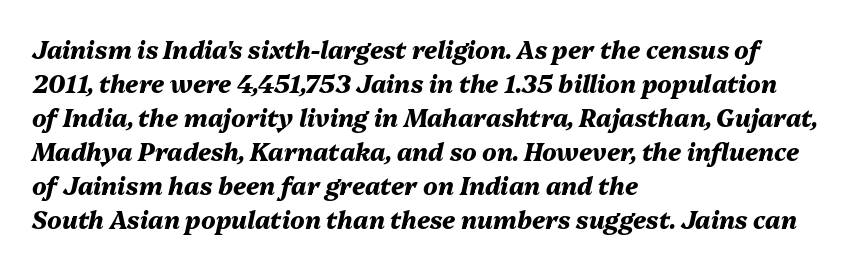
{"italic": "yes", "lean": "right", "slant_degrees": 13, "bold": "yes", "underline": "no", "align": "left", "line_spacing": "normal", "line_spacing_ratio": 1.42, "letter_spacing": "normal", "letter_spacing_em": 0.0, "glyph_px": 24}
